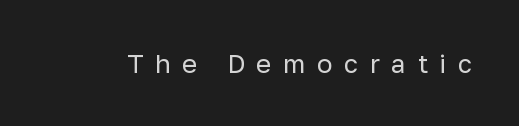
Q: Is the text bold? A: No.
Q: Is the text italic (slanted)? A: No, it is upright.
Q: Is the text underlined? A: No.
Q: Is the spacing between letters normal or unusually wide? A: Unusually wide.
